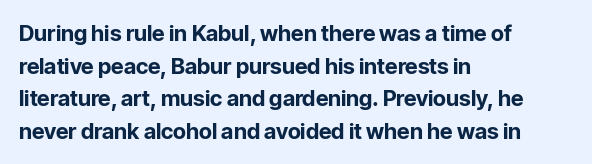
The letters stand straight up with perfectly vertical stems. Vertical spacing — default. Beneath every word, the page is bare. Typeset ragged right — the left edge is the straight one.
